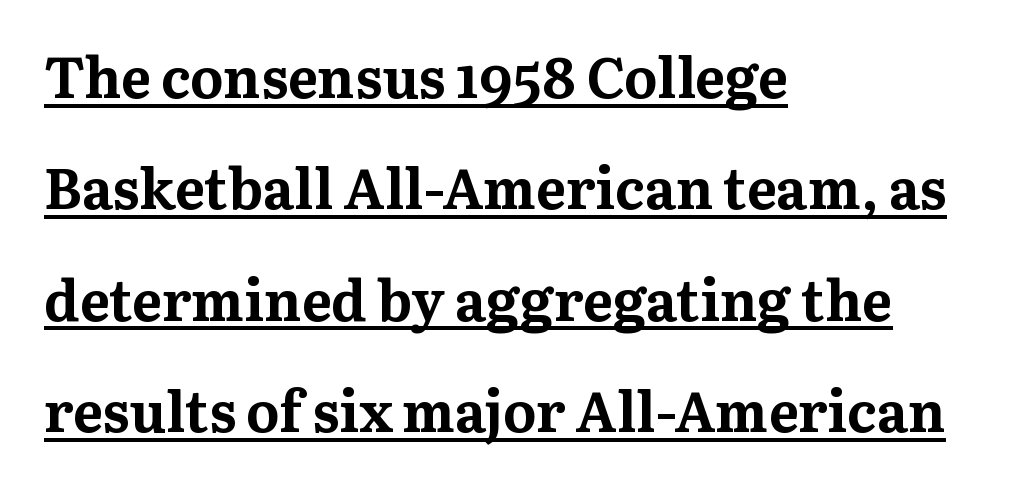
{"serif": "yes", "italic": "no", "bold": "yes", "weight": "bold", "width": "normal", "stroke_contrast": "medium", "x_height": "medium", "monospaced": "no", "underline": "yes", "align": "left", "line_spacing": "loose", "line_spacing_ratio": 1.99, "letter_spacing": "normal", "letter_spacing_em": 0.0, "glyph_px": 56}
